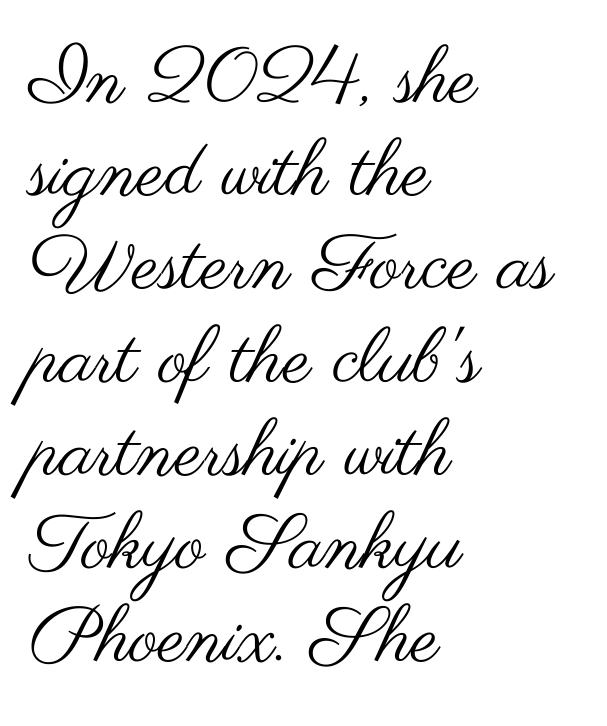
{"serif": "no", "bold": "no", "weight": "regular", "width": "wide", "stroke_contrast": "medium", "x_height": "small", "monospaced": "no", "underline": "no", "align": "left", "line_spacing_ratio": 1.21, "letter_spacing": "normal", "letter_spacing_em": 0.0, "glyph_px": 77}
